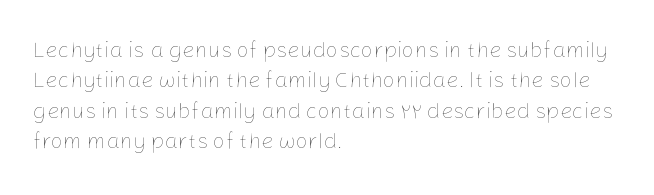
A quiet, ordinary-to-light weight characterises the typeface. The text block is weighted toward the left margin, trailing off unevenly rightward. This rendering leaves character spacing at its baseline value. Characters remain perfectly vertical along every line. The strip under each line holds only bare page.
